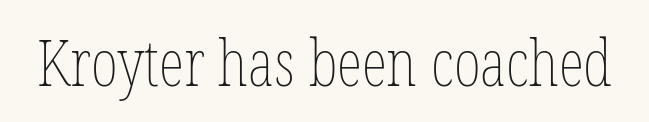
{"italic": "no", "bold": "no", "weight": "thin", "width": "condensed", "stroke_contrast": "low", "x_height": "medium", "monospaced": "no", "underline": "no", "letter_spacing": "normal", "letter_spacing_em": 0.0, "glyph_px": 65}
